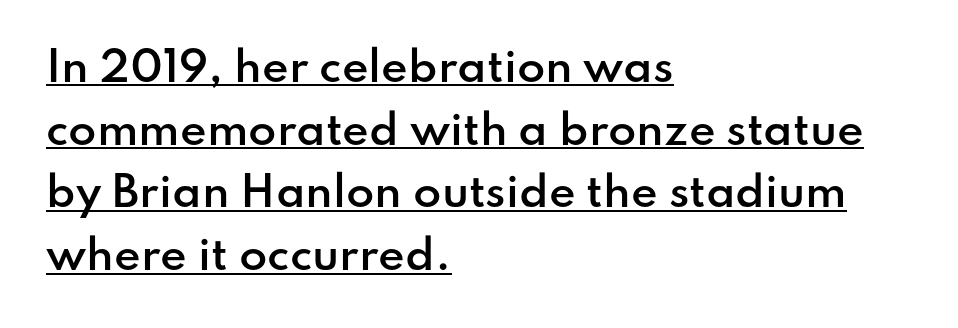
The image shows 41 px semibold sans-serif type, upright; set left-aligned, normal line spacing (1.53x), normal letter spacing, underlined; low stroke contrast and a small x-height.
